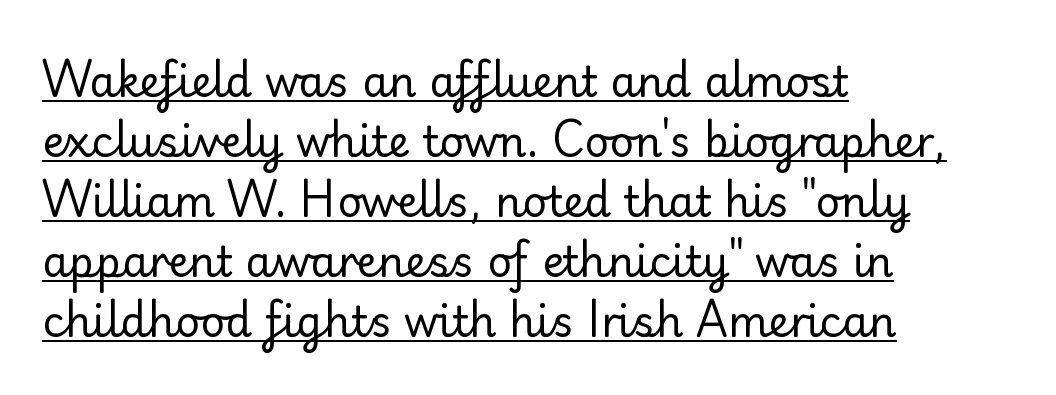
Q: Is the text bold? A: No.
Q: Is the text italic (slanted)? A: No, it is upright.
Q: Is the typeface a serif or a sans-serif typeface? A: Sans-serif.
Q: Is the text underlined? A: Yes.
Q: How is the paragraph aligned? A: Left-aligned.
Q: Is the spacing between letters normal or unusually wide? A: Normal.
Q: Is the spacing between lines tight, normal or loose? A: Normal.
Q: Width (condensed, normal, or wide)? A: Normal.
Q: Stroke contrast? A: Low.
Q: x-height? A: Small.
Q: Monospaced? A: No.
